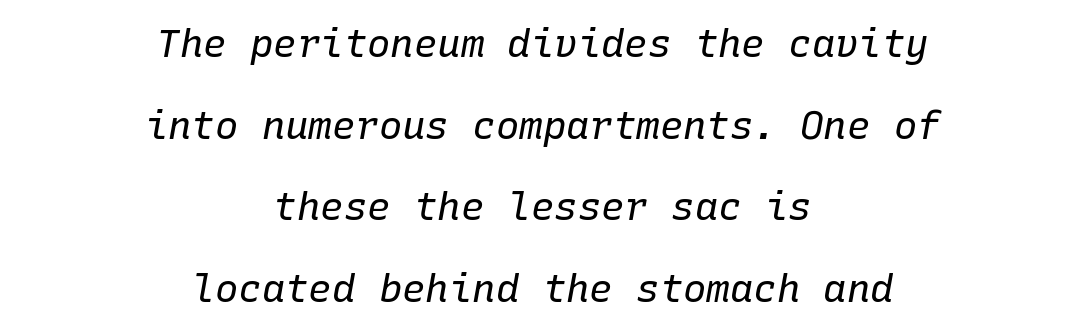
The image shows 39 px regular-weight type, italic (leaning right), monospaced; set centered, loose line spacing (2.09x), normal letter spacing, not underlined; low stroke contrast and a medium x-height.
